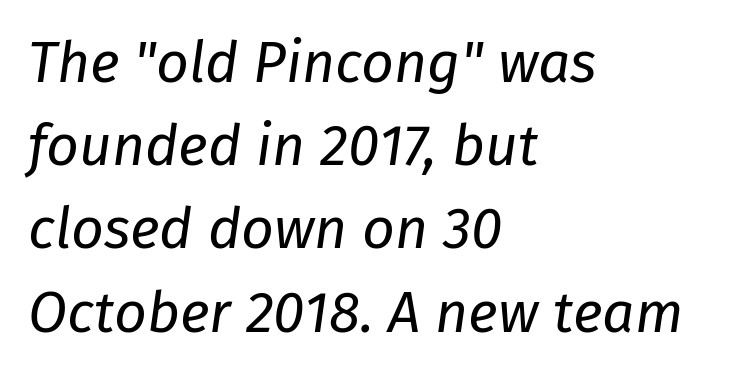
If you drew a line through each stem, it would be angled. This rendering uses left alignment, leaving the right contour irregular. The baseline area is clear. Reading down the column, the eye jumps a familiar distance to each next line.
